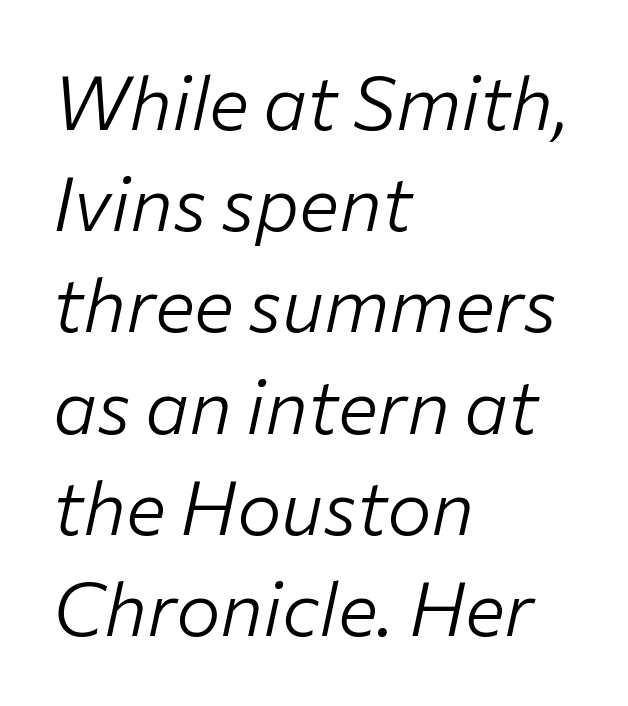
Q: Is the text bold? A: No.
Q: Is the text italic (slanted)? A: Yes, it leans right by about 12 degrees.
Q: Is the text underlined? A: No.
Q: How is the paragraph aligned? A: Left-aligned.
Q: Is the spacing between letters normal or unusually wide? A: Normal.
Q: Is the spacing between lines tight, normal or loose? A: Normal.
Q: Width (condensed, normal, or wide)? A: Normal.
Q: Stroke contrast? A: Low.
Q: x-height? A: Medium.
Q: Monospaced? A: No.
